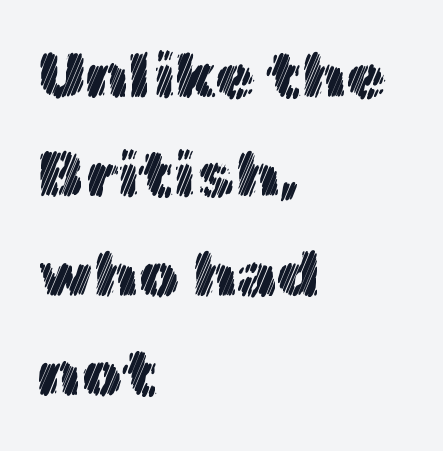
The image shows 65 px text type, upright; set left-aligned, normal line spacing (1.53x), normal letter spacing, not underlined; a medium x-height.
